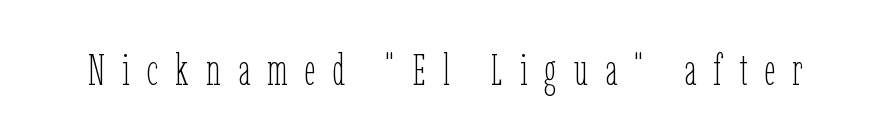
The tracking reads as deliberately expanded to a designer's eye. Compared with a typical body face, this is equally light or lighter still. Proportional: the letters do not fall into vertical columns. No italicization has been applied; the sample stays upright.
